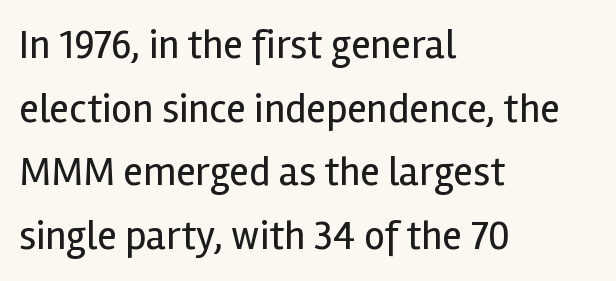
The image shows 41 px regular-weight sans-serif type, upright; set left-aligned, normal line spacing (1.55x), normal letter spacing, not underlined; a medium x-height.
